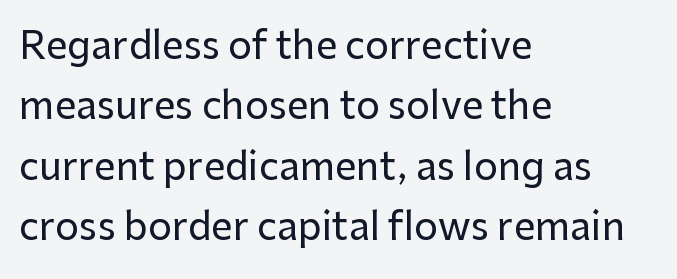
Q: Is the text italic (slanted)? A: No, it is upright.
Q: Is the typeface a serif or a sans-serif typeface? A: Sans-serif.
Q: Is the text underlined? A: No.
Q: How is the paragraph aligned? A: Left-aligned.
Q: Is the spacing between letters normal or unusually wide? A: Normal.
Q: Is the spacing between lines tight, normal or loose? A: Normal.
Q: Width (condensed, normal, or wide)? A: Normal.
Q: Stroke contrast? A: Low.
Q: x-height? A: Medium.
Q: Monospaced? A: No.
